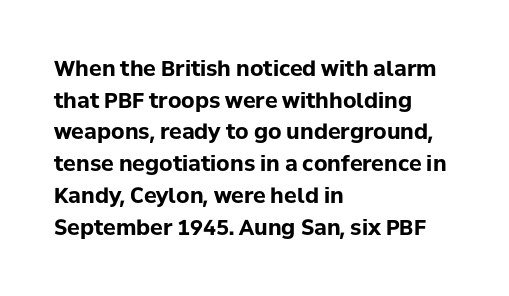
Q: Is the text bold? A: Yes.
Q: Is the text italic (slanted)? A: No, it is upright.
Q: Is the text underlined? A: No.
Q: How is the paragraph aligned? A: Left-aligned.
Q: Is the spacing between letters normal or unusually wide? A: Normal.
Q: Is the spacing between lines tight, normal or loose? A: Normal.
